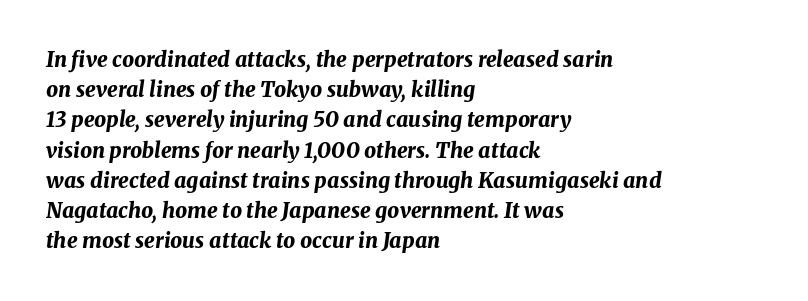
{"italic": "yes", "lean": "right", "slant_degrees": 8, "bold": "yes", "underline": "no", "align": "left", "line_spacing": "normal", "line_spacing_ratio": 1.44, "letter_spacing": "normal", "letter_spacing_em": 0.0, "glyph_px": 21}
